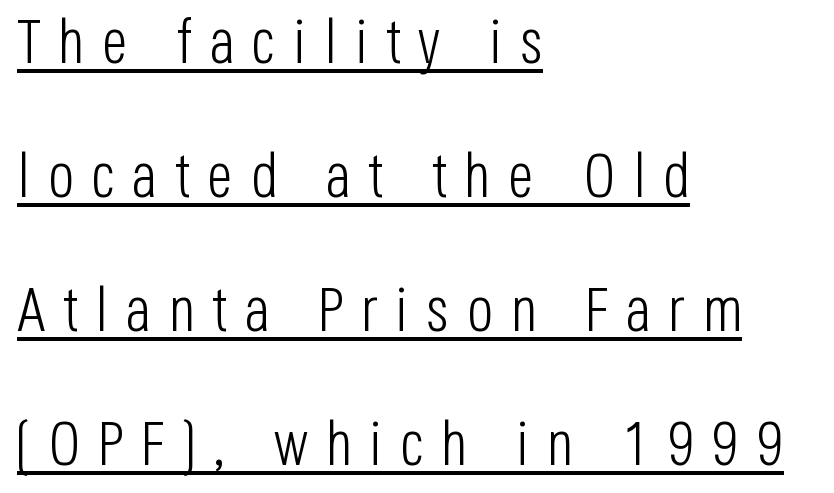
Q: Is the text bold? A: No.
Q: Is the text italic (slanted)? A: No, it is upright.
Q: Is the typeface a serif or a sans-serif typeface? A: Sans-serif.
Q: Is the text underlined? A: Yes.
Q: How is the paragraph aligned? A: Left-aligned.
Q: Is the spacing between letters normal or unusually wide? A: Unusually wide.
Q: Is the spacing between lines tight, normal or loose? A: Loose.
Q: Width (condensed, normal, or wide)? A: Condensed.
Q: Stroke contrast? A: Low.
Q: x-height? A: Large.
Q: Monospaced? A: No.
